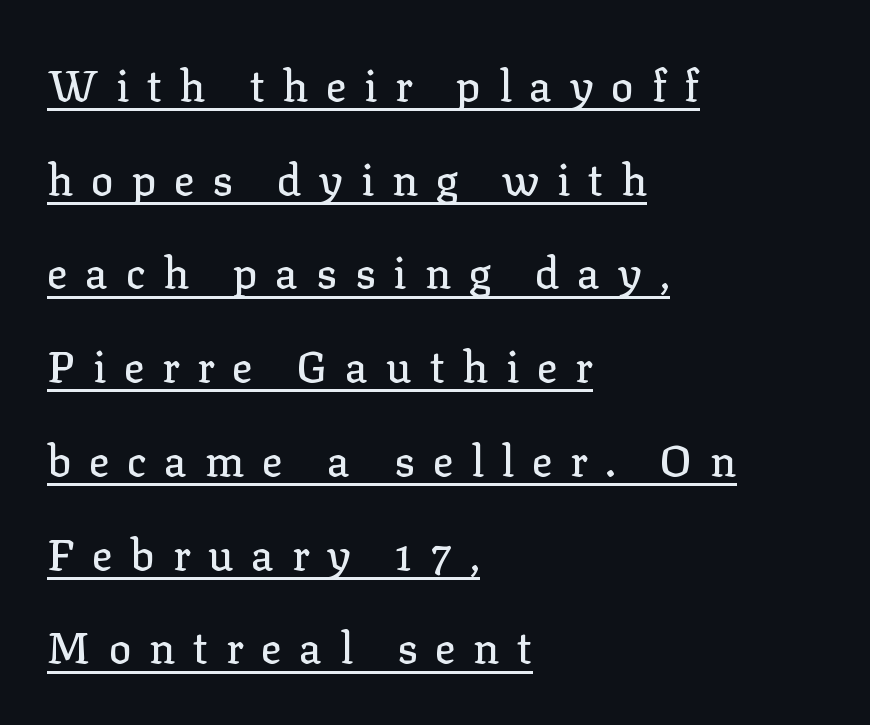
The image shows 43 px serif type, upright; set left-aligned, loose line spacing (2.18x), unusually wide letter spacing (+0.41 em), underlined; low stroke contrast and a medium x-height.
